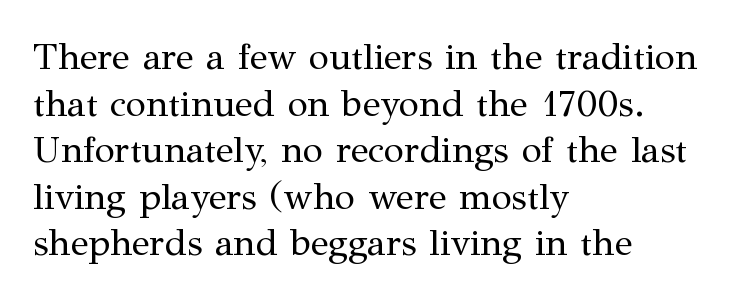
The rendering uses a moderate line-height, typical for paragraphs. The tracking reads as untouched default to a designer's eye. Honestly, there is no underline to notice here at all. Each letter keeps its own natural width here, so spacing adapts to shape. The lines are quadded left. Serif or sans? Serif — the stroke terminals have little feet.
